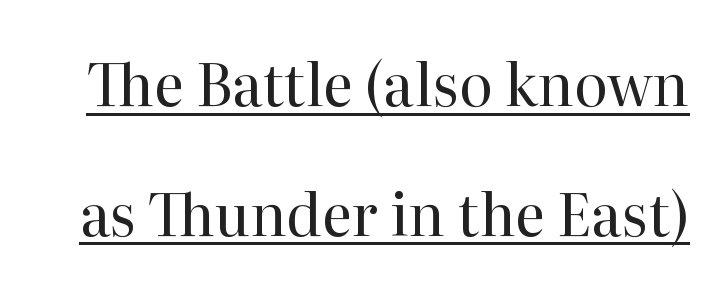
{"serif": "yes", "italic": "no", "bold": "no", "weight": "regular", "width": "normal", "stroke_contrast": "high", "x_height": "medium", "monospaced": "no", "underline": "yes", "line_spacing": "loose", "line_spacing_ratio": 2.24, "letter_spacing": "normal", "letter_spacing_em": 0.0, "glyph_px": 58}
